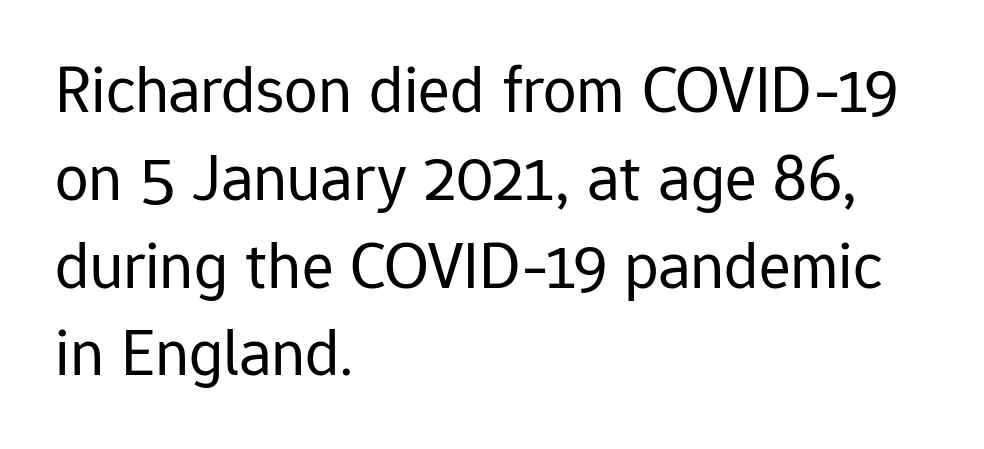
Bold? No — there's no thickening of the strokes. A student would call this left alignment; a typographer would say flush left, rag right. Look at the bottom of the vertical strokes: they stop flat, with no serifs. If you measured baseline to baseline, you'd find a middling distance. Students, note that the glyphs here touch the page at normal intervals. This is the regular roman posture of the typeface.
